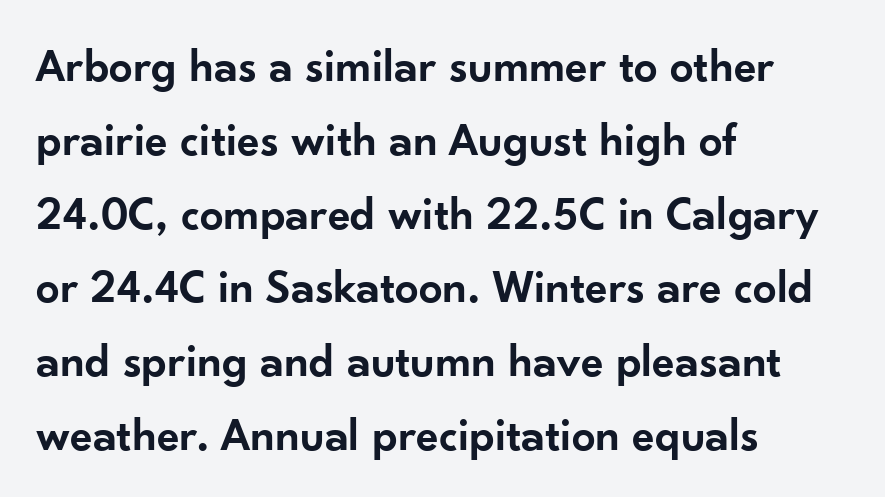
How heavy is the stroke? Medium-heavy — a semibold, shy of bold. The space between consecutive lines is moderate. Check the space under the baseline: it is left empty. Notice how the passage keeps a crisp vertical edge on the left only.
